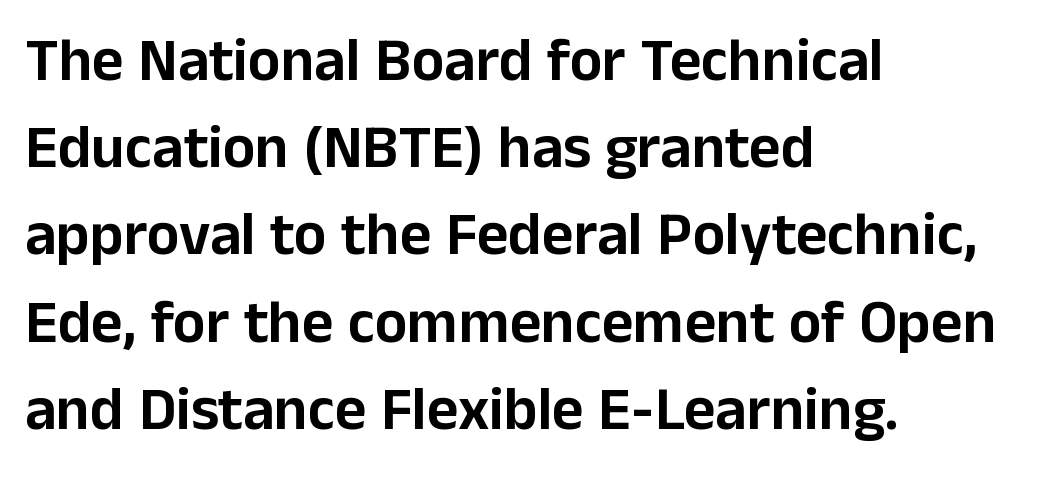
Beneath every word, the page is bare. Each letter's strokes conclude bluntly, with no projecting serifs. The lettering holds an erect, upright posture throughout. Nothing unusual about the tracking: characters are spaced as the font intends. Visually the block forms a straight wall on the left and a jagged coastline on the right. The rendering uses natural spacing where letterforms have individual widths.
